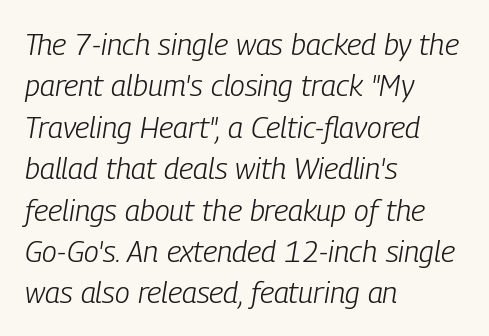
Proportional: the letters do not fall into vertical columns. The letterforms sit at book weight or below. Decoration check: the copy has no underline. Italic? Definitely — the glyphs are oblique. Reading down the block, your eye returns to a fixed left position each line. Characters follow at the spacing the type designer built in.
